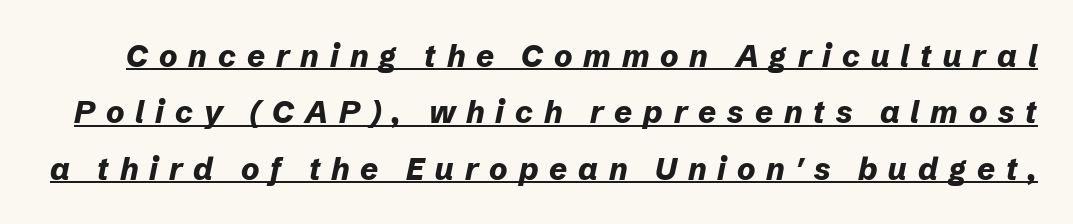
Style check: oblique. Caption: lettering with a line underneath. The characters look thick and weighty, a clear bold. The passage shown is typed in a proportional face where columns would drift.
